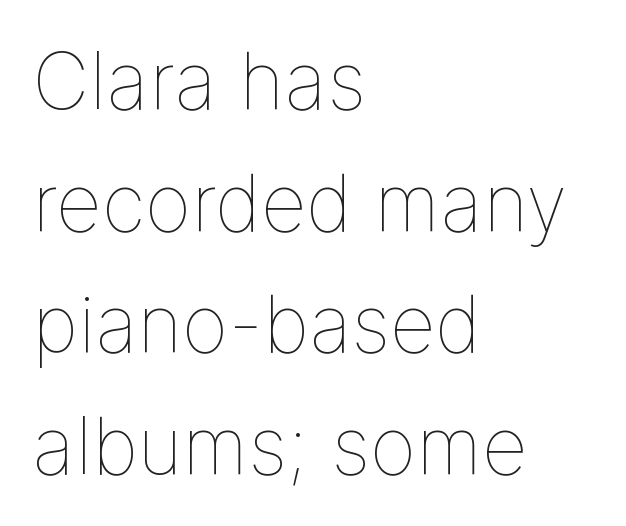
Q: Is the text bold? A: No.
Q: Is the text italic (slanted)? A: No, it is upright.
Q: Is the text underlined? A: No.
Q: How is the paragraph aligned? A: Left-aligned.
Q: Is the spacing between letters normal or unusually wide? A: Normal.
Q: Is the spacing between lines tight, normal or loose? A: Normal.
Q: Width (condensed, normal, or wide)? A: Normal.
Q: Stroke contrast? A: Low.
Q: x-height? A: Medium.
Q: Monospaced? A: No.
